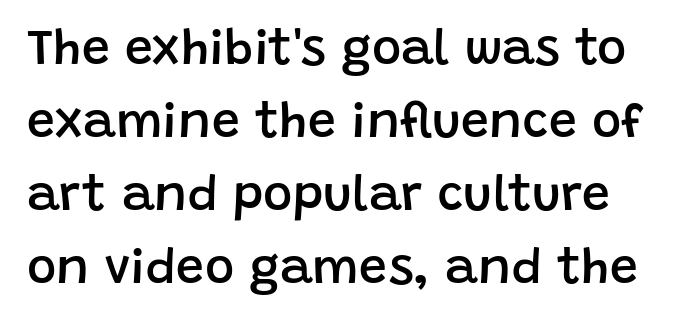
{"serif": "no", "italic": "no", "bold": "semi", "weight": "semibold", "width": "normal", "stroke_contrast": "low", "x_height": "large", "monospaced": "no", "underline": "no", "line_spacing": "normal", "line_spacing_ratio": 1.46, "letter_spacing": "normal", "letter_spacing_em": 0.0, "glyph_px": 50}
